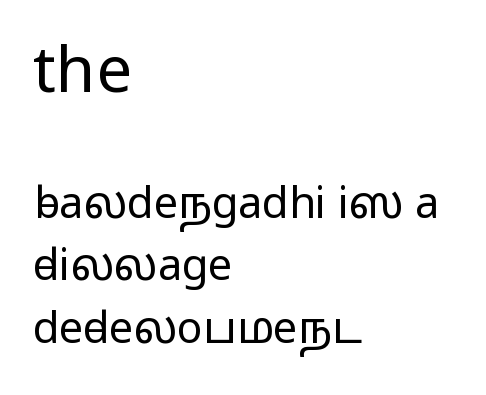
One glance says typical: line gaps are just what's usual. The lines in this sample share a left origin and differ only in where they stop. Serifs: no, the terminals of the letterforms are clean. Posture: vertical. Between these two stacked blocks, the higher one wins on size. The horizontal fit of the characters is conventional and even.
